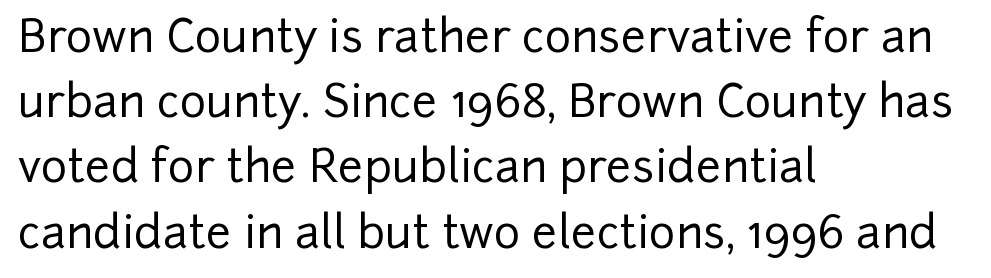
{"serif": "no", "italic": "no", "width": "normal", "stroke_contrast": "low", "x_height": "medium", "monospaced": "no", "underline": "no", "align": "left", "line_spacing": "normal", "line_spacing_ratio": 1.45, "letter_spacing": "normal", "letter_spacing_em": 0.0, "glyph_px": 45}
